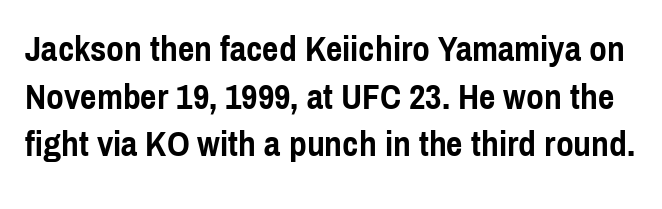
Spacing verdict: proportional, widths tailored to each character. Vertical spacing — default. The line texture is even and compact thanks to regular tracking. The characters look thick and weighty, a clear bold. The specimen omits any rule beneath the text block's lines. Do the letters lean? They stand straight.
